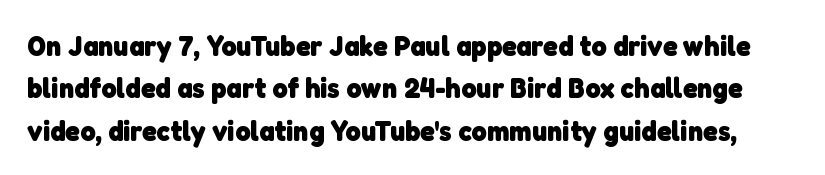
Q: Is the text bold? A: Yes.
Q: Is the typeface a serif or a sans-serif typeface? A: Sans-serif.
Q: Is the text underlined? A: No.
Q: Is the spacing between letters normal or unusually wide? A: Normal.
Q: Is the spacing between lines tight, normal or loose? A: Normal.
Q: Width (condensed, normal, or wide)? A: Normal.
Q: Stroke contrast? A: Low.
Q: x-height? A: Medium.
Q: Monospaced? A: No.
